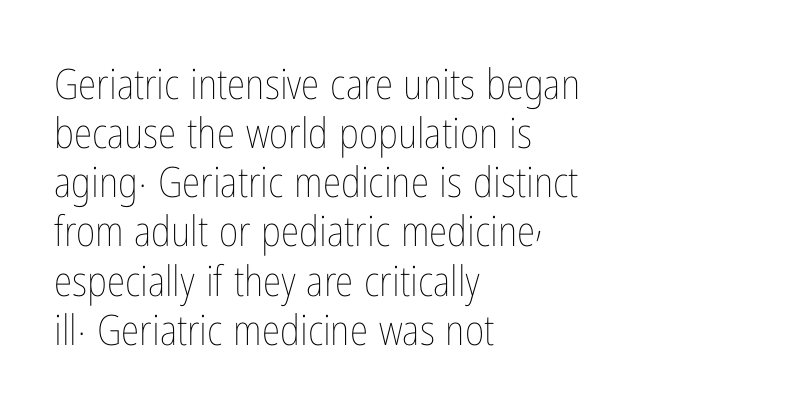
{"italic": "no", "bold": "no", "weight": "thin", "width": "condensed", "stroke_contrast": "low", "x_height": "medium", "monospaced": "no", "underline": "no", "align": "left", "line_spacing_ratio": 1.17, "letter_spacing": "normal", "letter_spacing_em": 0.0, "glyph_px": 42}
